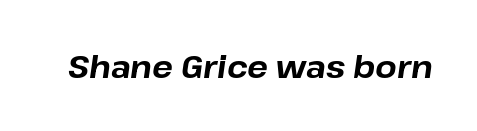
{"italic": "yes", "lean": "right", "slant_degrees": 8, "bold": "yes", "weight": "bold", "width": "normal", "stroke_contrast": "low", "x_height": "medium", "monospaced": "no", "underline": "no", "letter_spacing": "normal", "letter_spacing_em": 0.0, "glyph_px": 31}
